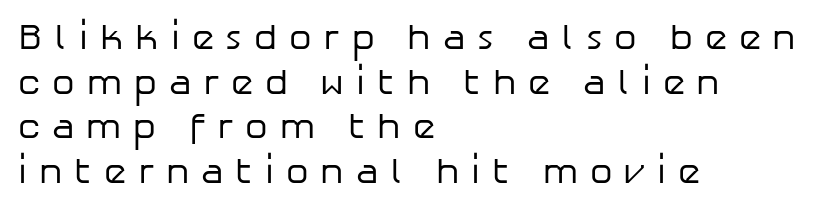
The image shows 36 px regular-weight sans-serif type, upright; set left-aligned, line spacing 1.24x, unusually wide letter spacing (+0.33 em), not underlined; low stroke contrast and a medium x-height.
